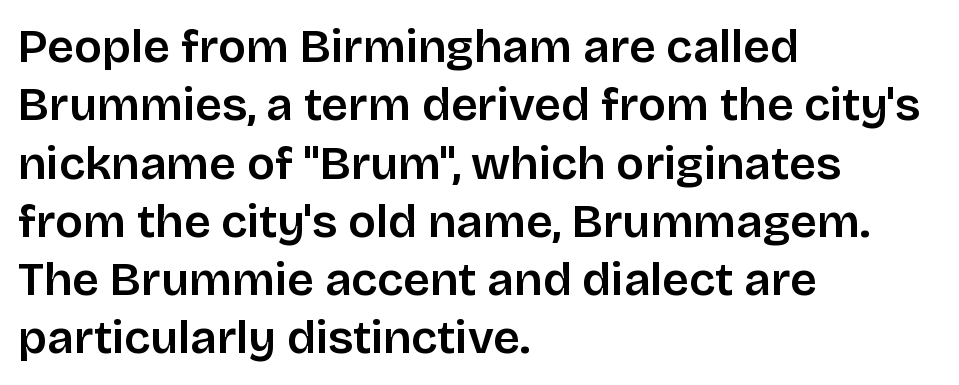
The lines in this sample share a left origin and differ only in where they stop. The words here are not underlined. Serif or sans? Sans — the stroke terminals are bare. In terms of posture, this sample is upright. Note the varied advance widths — an 'i' is clearly narrower than an 'm'.
